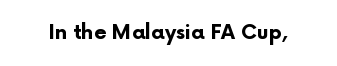
{"italic": "no", "bold": "yes", "underline": "no", "letter_spacing": "normal", "letter_spacing_em": 0.0, "glyph_px": 20}
